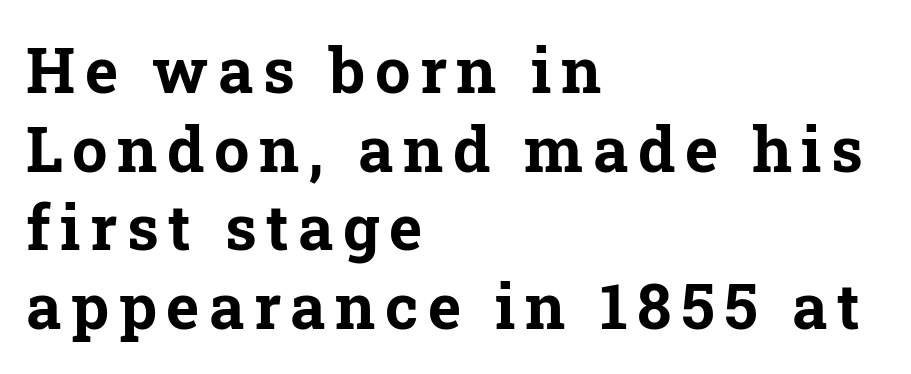
To sum up the face: it has serifs. Does the copy run flush right? No — it runs flush left. Think of a printed novel: that variable character pitch is what you see here. Leading matches the norm, producing a regular column.
